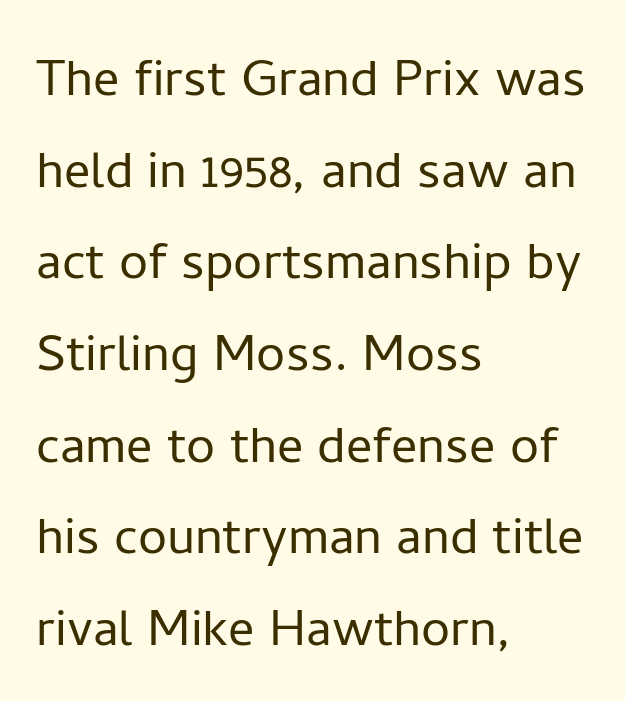
Q: Is the text bold? A: No.
Q: Is the text italic (slanted)? A: No, it is upright.
Q: Is the typeface a serif or a sans-serif typeface? A: Sans-serif.
Q: Is the text underlined? A: No.
Q: How is the paragraph aligned? A: Left-aligned.
Q: Is the spacing between letters normal or unusually wide? A: Normal.
Q: Is the spacing between lines tight, normal or loose? A: Normal.
Q: Width (condensed, normal, or wide)? A: Normal.
Q: Stroke contrast? A: Low.
Q: x-height? A: Medium.
Q: Monospaced? A: No.
